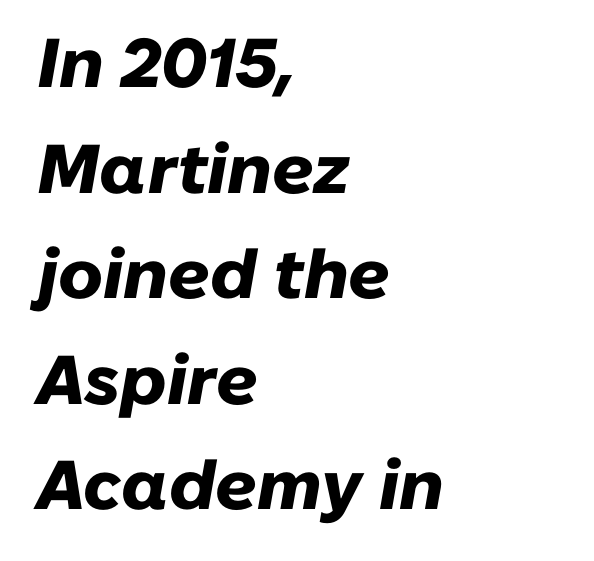
The image shows 69 px heavy type, italic (leaning right); set left-aligned, normal line spacing (1.53x), normal letter spacing, not underlined; low stroke contrast and a medium x-height.
